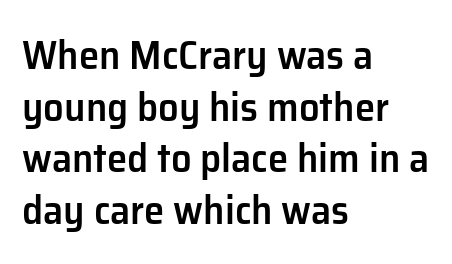
Q: Is the text bold? A: Semi-bold.
Q: Is the text italic (slanted)? A: No, it is upright.
Q: Is the typeface a serif or a sans-serif typeface? A: Sans-serif.
Q: Is the text underlined? A: No.
Q: How is the paragraph aligned? A: Left-aligned.
Q: Is the spacing between letters normal or unusually wide? A: Normal.
Q: Is the spacing between lines tight, normal or loose? A: Normal.
Q: Width (condensed, normal, or wide)? A: Normal.
Q: Stroke contrast? A: Low.
Q: x-height? A: Medium.
Q: Monospaced? A: No.
